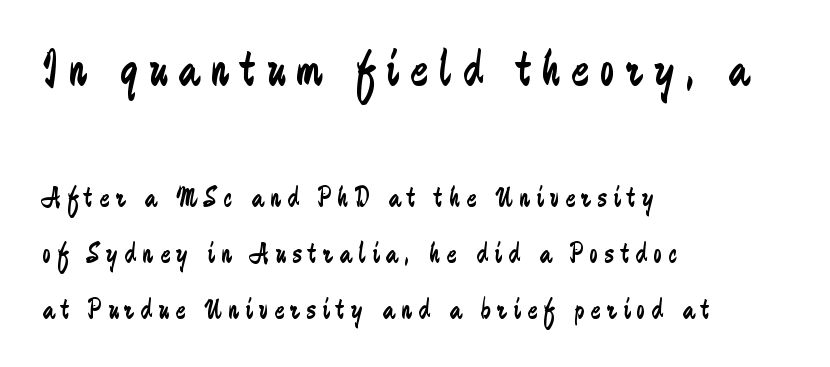
{"serif": "no", "bold": "no", "weight": "regular", "width": "condensed", "stroke_contrast": "low", "x_height": "medium", "monospaced": "no", "underline": "no", "align": "left", "line_spacing_ratio": 1.87, "letter_spacing": "wide", "letter_spacing_em": 0.22, "larger_block": "first", "size_ratio": 1.73, "glyph_px": 52}
